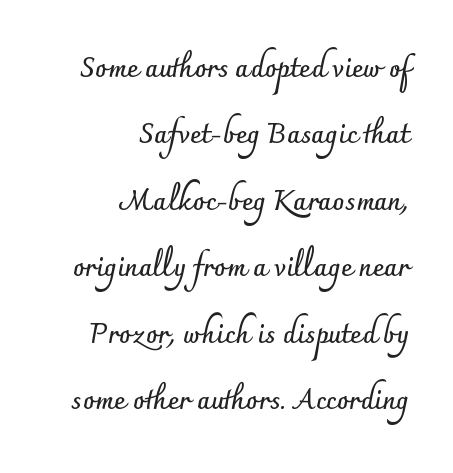
{"bold": "yes", "underline": "no", "align": "right", "line_spacing": "loose", "line_spacing_ratio": 2.46, "letter_spacing": "normal", "letter_spacing_em": 0.0, "glyph_px": 27}
